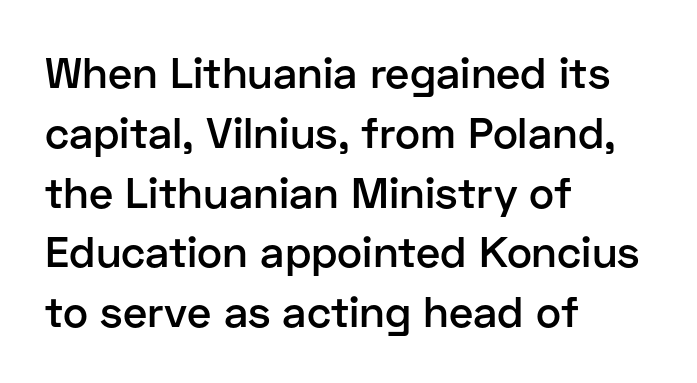
Just letters on the line, the space beneath them empty. The block of text has a typical density, with ordinary space between rows. Every stem runs plumb, perpendicular to the baseline. What stands out about the letter spacing? Nothing — it is the standard amount.
